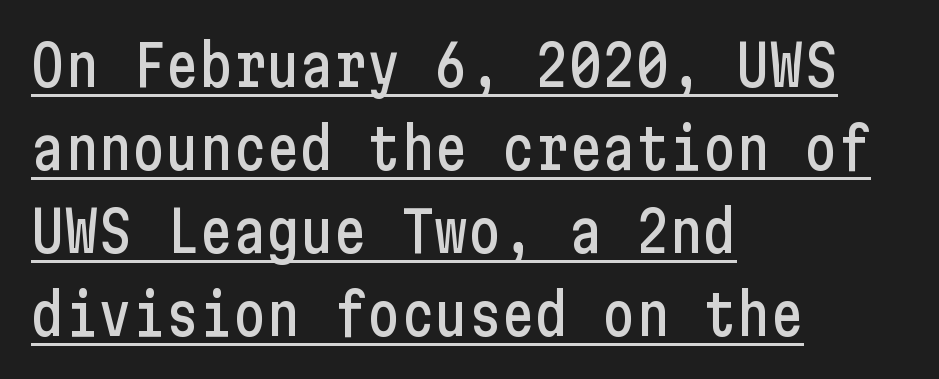
The letters stand straight up with perfectly vertical stems. Caption: standard tracking, unaltered. This rendering uses left alignment, leaving the right contour irregular. I'd call this a sans setting — the letters go barefoot.
